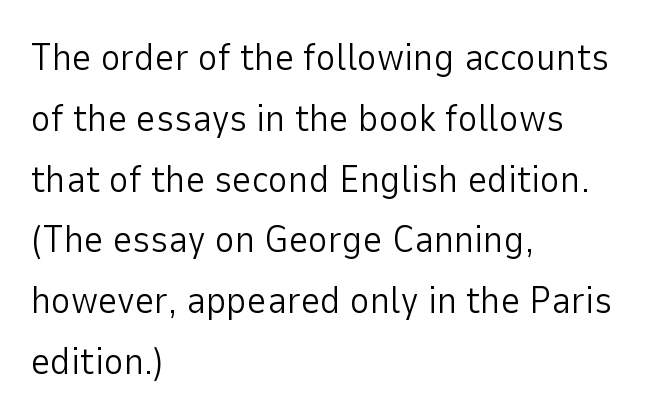
{"serif": "no", "italic": "no", "bold": "no", "weight": "light", "width": "normal", "stroke_contrast": "low", "x_height": "medium", "monospaced": "no", "underline": "no", "align": "left", "line_spacing": "normal", "line_spacing_ratio": 1.6, "letter_spacing": "normal", "letter_spacing_em": 0.0, "glyph_px": 38}
